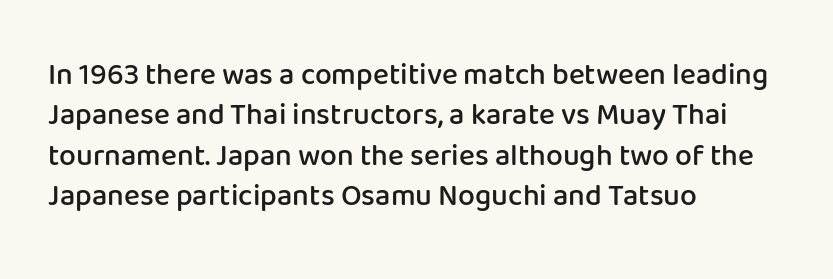
The image shows 30 px semibold sans-serif type, upright; set left-aligned, normal line spacing (1.35x), normal letter spacing, not underlined; low stroke contrast and a medium x-height.
